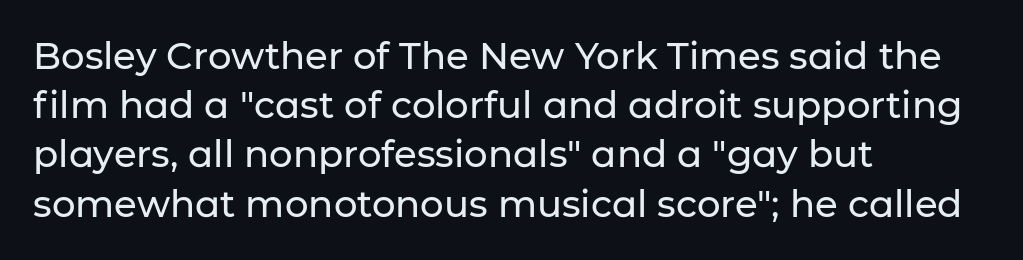
{"serif": "no", "italic": "no", "width": "normal", "stroke_contrast": "low", "x_height": "medium", "monospaced": "no", "underline": "no", "align": "left", "line_spacing": "normal", "line_spacing_ratio": 1.33, "letter_spacing": "normal", "letter_spacing_em": 0.0, "glyph_px": 37}
